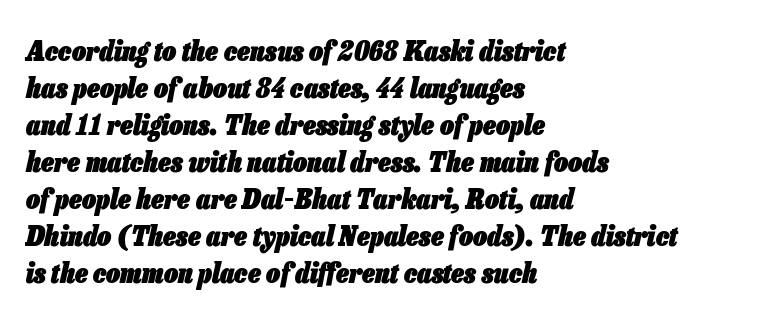
{"italic": "yes", "lean": "right", "slant_degrees": 13, "bold": "yes", "weight": "heavy", "width": "condensed", "stroke_contrast": "low", "x_height": "medium", "monospaced": "no", "underline": "no", "align": "left", "line_spacing": "normal", "line_spacing_ratio": 1.32, "letter_spacing": "normal", "letter_spacing_em": 0.0, "glyph_px": 28}
